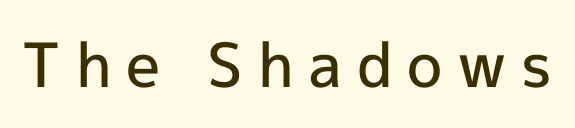
Q: Is the text bold? A: Semi-bold.
Q: Is the text italic (slanted)? A: No, it is upright.
Q: Is the typeface a serif or a sans-serif typeface? A: Sans-serif.
Q: Is the text underlined? A: No.
Q: Is the spacing between letters normal or unusually wide? A: Unusually wide.
Q: Width (condensed, normal, or wide)? A: Normal.
Q: x-height? A: Medium.
Q: Monospaced? A: No.
